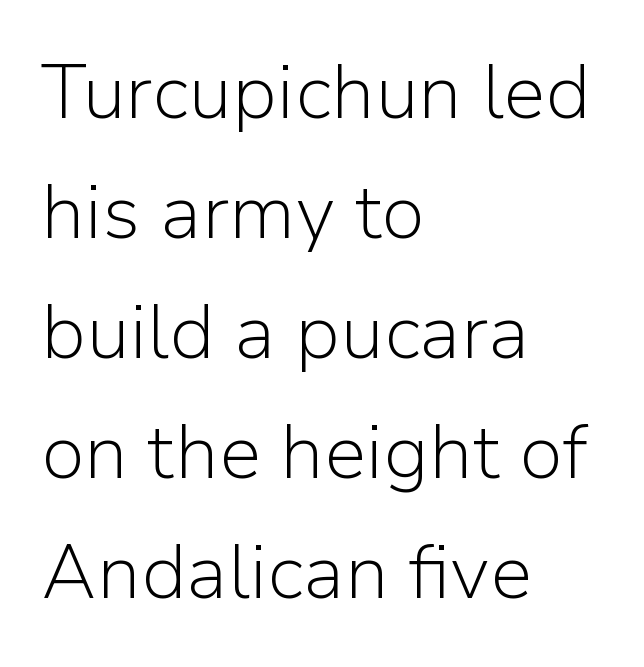
Weight class: somewhere from thin through regular. Observe the ordinary spacing: letters are neighbours, not strangers. I'd call this a sans setting — the letters go barefoot. The passage shown is typed in a proportional face where columns would drift. This block has exactly the height ordinary leading produces.
